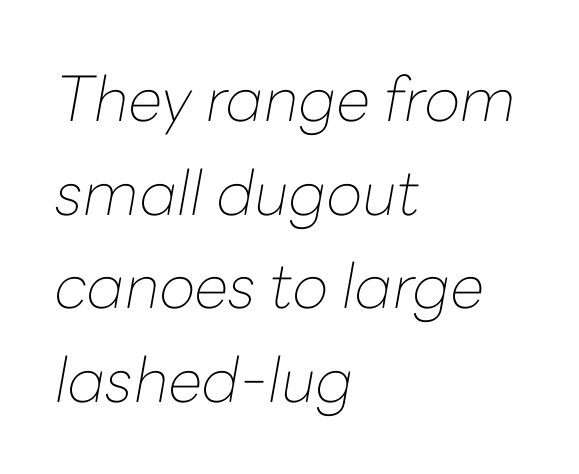
The rendering uses natural spacing where letterforms have individual widths. What's the leading like? Ordinary, nothing unusual. Stem width sits at or under what a default text font uses. Is the letter spacing exaggerated? No — it looks like the ordinary default.
